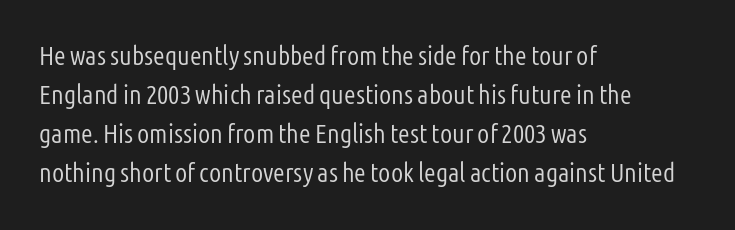
Q: Is the text bold? A: No.
Q: Is the text italic (slanted)? A: No, it is upright.
Q: Is the text underlined? A: No.
Q: How is the paragraph aligned? A: Left-aligned.
Q: Is the spacing between letters normal or unusually wide? A: Normal.
Q: Is the spacing between lines tight, normal or loose? A: Normal.
